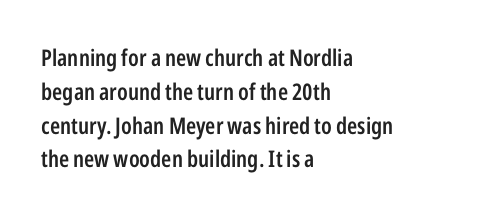
The image shows 23 px text type, upright; set left-aligned, normal line spacing (1.47x), normal letter spacing, not underlined.
